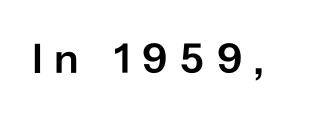
Q: Is the text italic (slanted)? A: No, it is upright.
Q: Is the typeface a serif or a sans-serif typeface? A: Sans-serif.
Q: Is the text underlined? A: No.
Q: Is the spacing between letters normal or unusually wide? A: Unusually wide.
Q: Width (condensed, normal, or wide)? A: Normal.
Q: Stroke contrast? A: Low.
Q: x-height? A: Medium.
Q: Monospaced? A: No.
